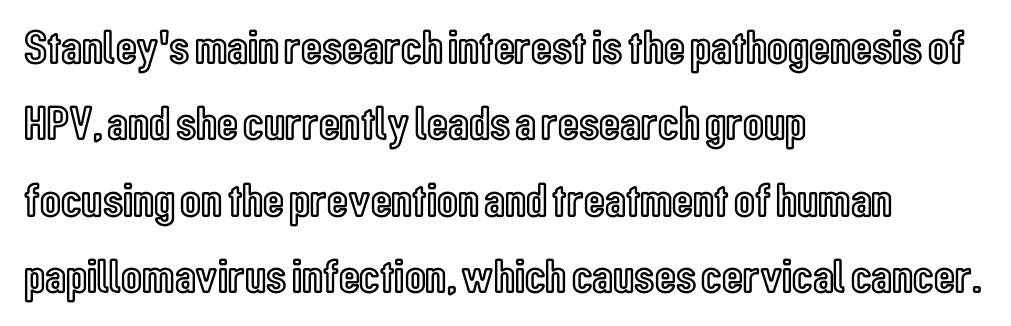
The image shows 48 px condensed type, upright; set left-aligned, normal line spacing (1.59x), normal letter spacing, not underlined; a medium x-height.
